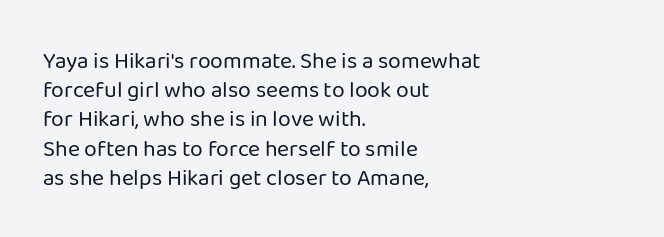
{"italic": "no", "bold": "no", "underline": "no", "align": "left", "line_spacing": "normal", "line_spacing_ratio": 1.27, "letter_spacing": "normal", "letter_spacing_em": 0.0, "glyph_px": 23}
